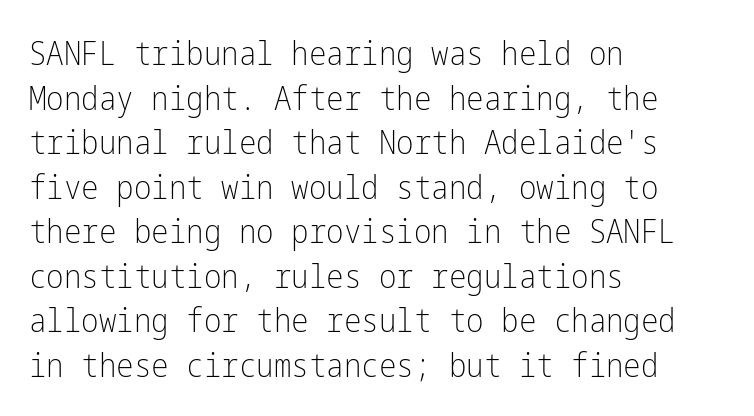
The image shows 33 px light, condensed sans-serif type, upright; set left-aligned, normal line spacing (1.35x), normal letter spacing, not underlined; low stroke contrast and a medium x-height.
